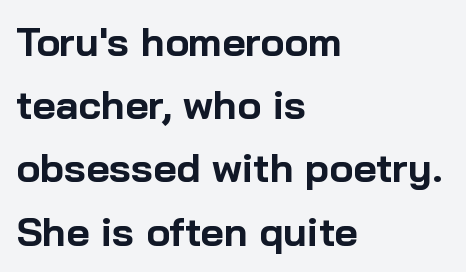
{"serif": "no", "italic": "no", "bold": "yes", "weight": "bold", "width": "normal", "stroke_contrast": "low", "x_height": "medium", "monospaced": "no", "underline": "no", "align": "left", "line_spacing": "normal", "line_spacing_ratio": 1.58, "letter_spacing": "normal", "letter_spacing_em": 0.0, "glyph_px": 40}
